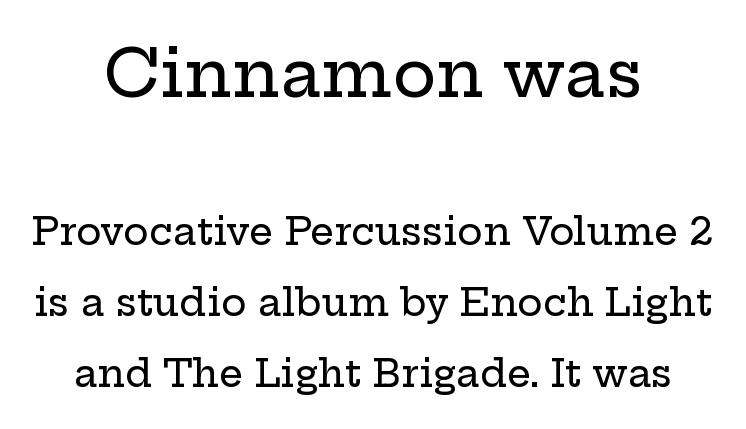
{"serif": "yes", "italic": "no", "width": "wide", "stroke_contrast": "low", "x_height": "medium", "monospaced": "no", "underline": "no", "align": "center", "line_spacing_ratio": 1.87, "letter_spacing": "normal", "letter_spacing_em": 0.0, "larger_block": "first", "size_ratio": 1.74, "glyph_px": 66}
